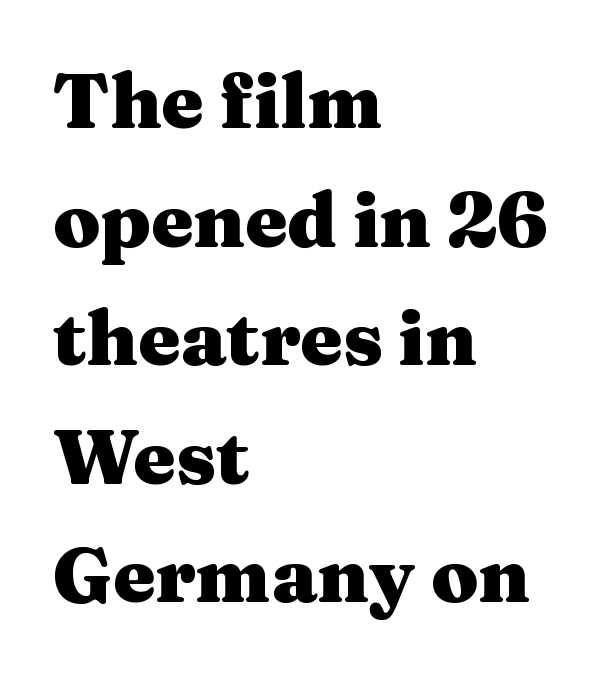
The image shows 76 px heavy, wide serif type, upright; set left-aligned, normal line spacing (1.56x), normal letter spacing, not underlined; medium stroke contrast and a medium x-height.
